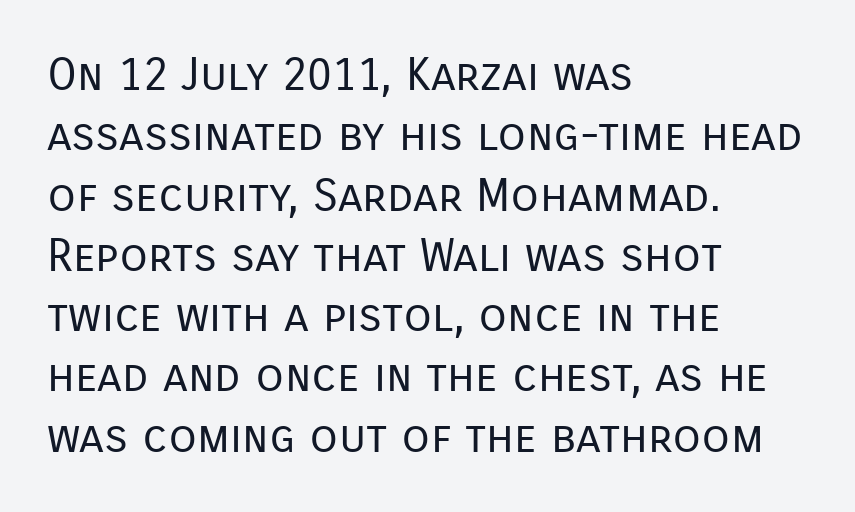
The image shows 46 px regular-weight sans-serif type, upright; set left-aligned, normal line spacing (1.31x), normal letter spacing, not underlined; low stroke contrast and a medium x-height.
